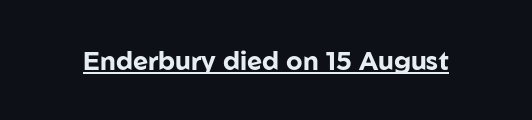
The image shows 26 px bold type, upright; set normal letter spacing, underlined.
